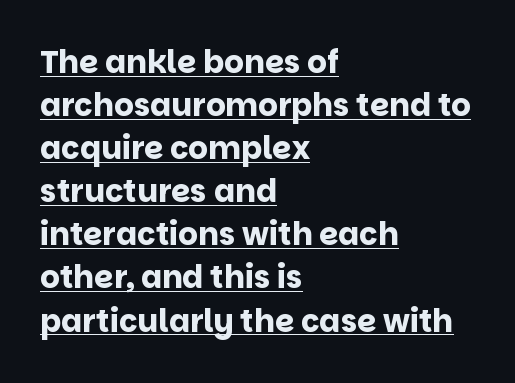
Q: Is the text bold? A: Yes.
Q: Is the text italic (slanted)? A: No, it is upright.
Q: Is the typeface a serif or a sans-serif typeface? A: Sans-serif.
Q: Is the text underlined? A: Yes.
Q: How is the paragraph aligned? A: Left-aligned.
Q: Is the spacing between letters normal or unusually wide? A: Normal.
Q: Is the spacing between lines tight, normal or loose? A: Normal.
Q: Width (condensed, normal, or wide)? A: Normal.
Q: Stroke contrast? A: Low.
Q: x-height? A: Large.
Q: Monospaced? A: No.
